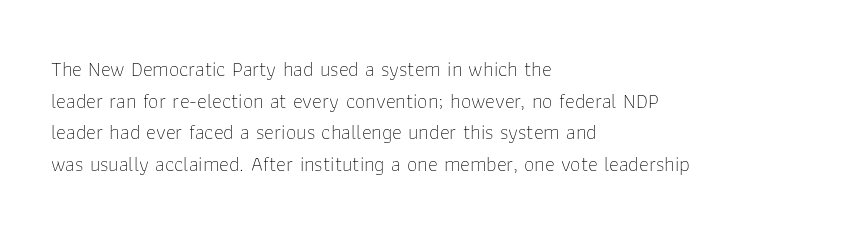
Q: Is the text bold? A: No.
Q: Is the text italic (slanted)? A: No, it is upright.
Q: Is the text underlined? A: No.
Q: How is the paragraph aligned? A: Left-aligned.
Q: Is the spacing between letters normal or unusually wide? A: Normal.
Q: Is the spacing between lines tight, normal or loose? A: Normal.
